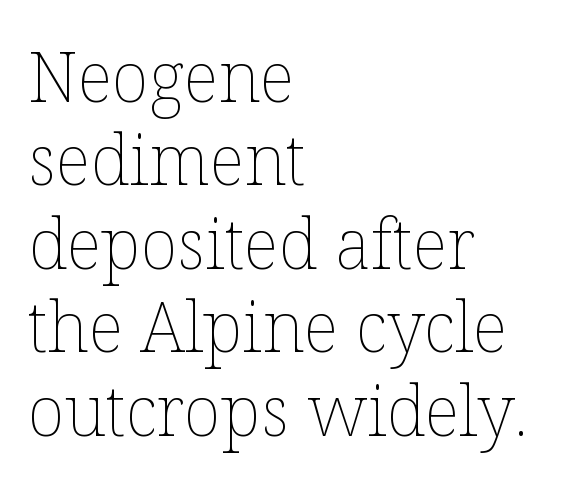
Looks like regular typesetting: each glyph gets only the width it needs. The letters stand straight up with perfectly vertical stems. This sample is left-justified, so line endings fall wherever the words run out. The string is rendered with underlining switched off. The weight would be labelled regular, book, light, or lighter still. The passage shown has conventional tracking throughout.
